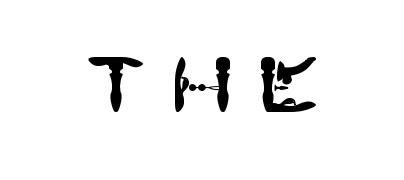
{"serif": "no", "italic": "no", "width": "normal", "stroke_contrast": "high", "x_height": "large", "underline": "no", "letter_spacing": "wide", "letter_spacing_em": 0.29, "glyph_px": 76}
